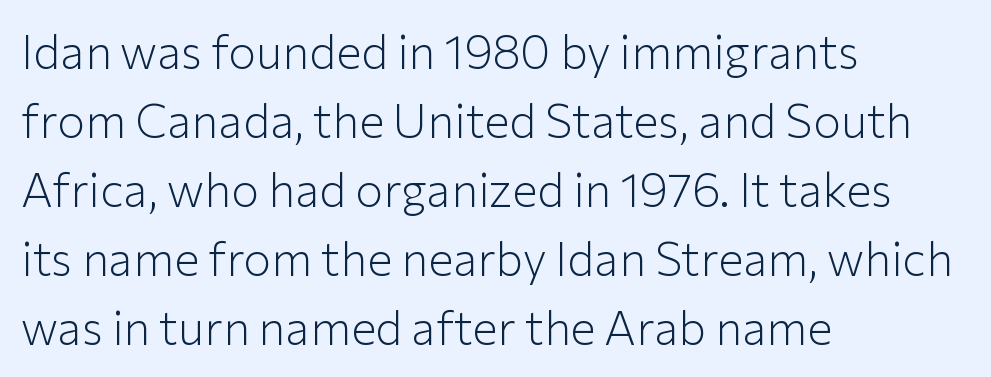
The image shows 47 px light sans-serif type, upright; set left-aligned, normal line spacing (1.47x), normal letter spacing, not underlined; low stroke contrast and a medium x-height.
